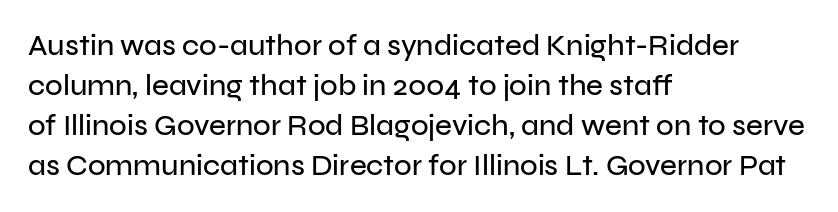
The image shows 29 px sans-serif type, upright; set left-aligned, normal line spacing (1.38x), normal letter spacing, not underlined; low stroke contrast and a medium x-height.
